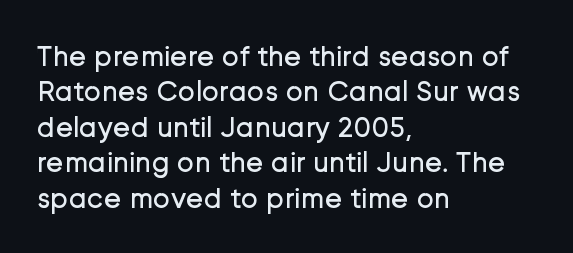
The image shows 29 px regular-weight sans-serif type, upright; set left-aligned, line spacing 1.22x, normal letter spacing, not underlined; low stroke contrast and a medium x-height.
